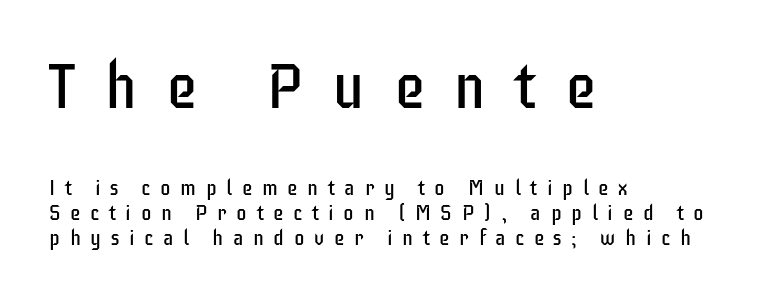
{"serif": "no", "italic": "no", "bold": "no", "weight": "regular", "width": "condensed", "stroke_contrast": "low", "x_height": "large", "monospaced": "no", "underline": "no", "align": "left", "line_spacing_ratio": 1.2, "letter_spacing": "wide", "letter_spacing_em": 0.46, "larger_block": "first", "size_ratio": 3.0, "glyph_px": 63}
